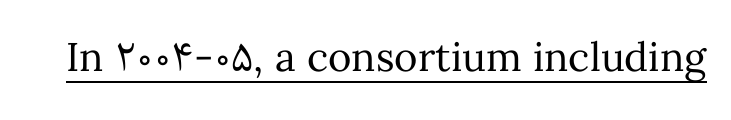
Q: Is the text bold? A: No.
Q: Is the text italic (slanted)? A: No, it is upright.
Q: Is the text underlined? A: Yes.
Q: Is the spacing between letters normal or unusually wide? A: Normal.
Q: Width (condensed, normal, or wide)? A: Normal.
Q: Stroke contrast? A: Medium.
Q: x-height? A: Medium.
Q: Monospaced? A: No.
